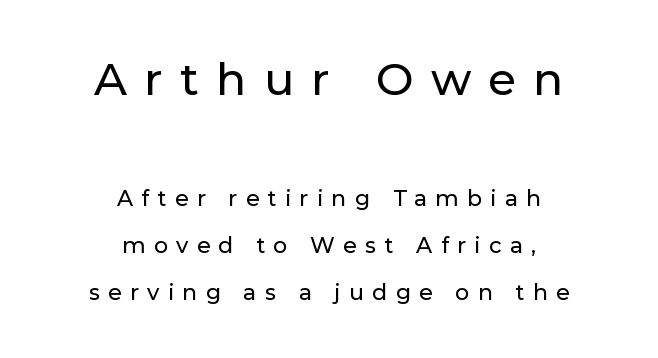
{"serif": "no", "italic": "no", "width": "normal", "stroke_contrast": "low", "x_height": "medium", "monospaced": "no", "underline": "no", "align": "center", "line_spacing": "loose", "line_spacing_ratio": 2.15, "letter_spacing": "wide", "letter_spacing_em": 0.38, "larger_block": "first", "size_ratio": 2.05, "glyph_px": 45}
